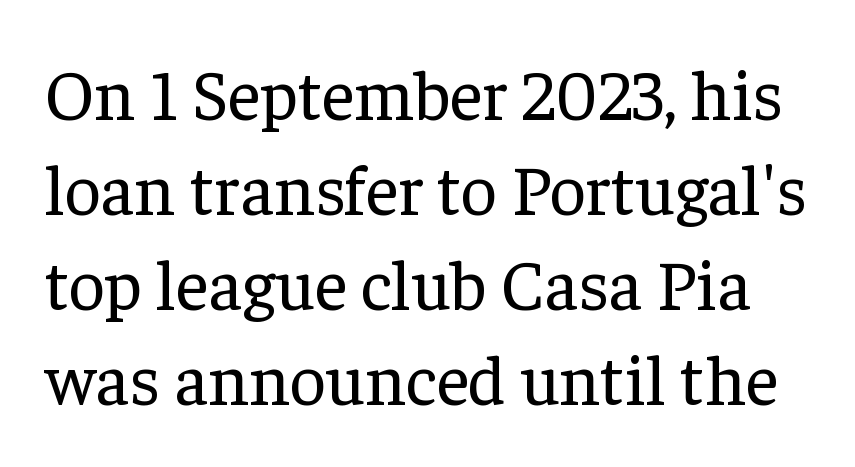
How would I describe the line gaps? Plain and ordinary. Weight: regular or lighter. Quick note: not italic, upright. A typesetter would call this zero additional tracking.
